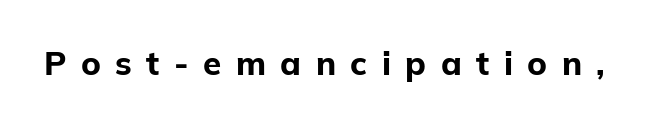
The image shows 33 px bold sans-serif type, upright; set unusually wide letter spacing (+0.44 em), not underlined; low stroke contrast and a medium x-height.
